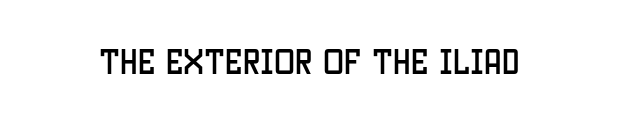
I'd call this a sans setting — the letters go barefoot. The space directly below the letters is spotless. Spacing verdict: proportional, widths tailored to each character. Do the letters lean? They stand straight.
